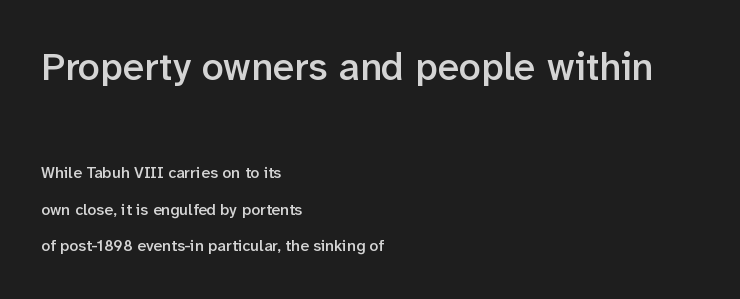
Q: Is the text bold? A: Semi-bold.
Q: Is the text italic (slanted)? A: No, it is upright.
Q: Is the typeface a serif or a sans-serif typeface? A: Sans-serif.
Q: Is the text underlined? A: No.
Q: How is the paragraph aligned? A: Left-aligned.
Q: Is the spacing between letters normal or unusually wide? A: Normal.
Q: Is the spacing between lines tight, normal or loose? A: Loose.
Q: Which block of text is set in a larger size, the first (top) or the second (bottom)? A: The first (top) one.
Q: Width (condensed, normal, or wide)? A: Normal.
Q: Stroke contrast? A: Low.
Q: x-height? A: Medium.
Q: Monospaced? A: No.
